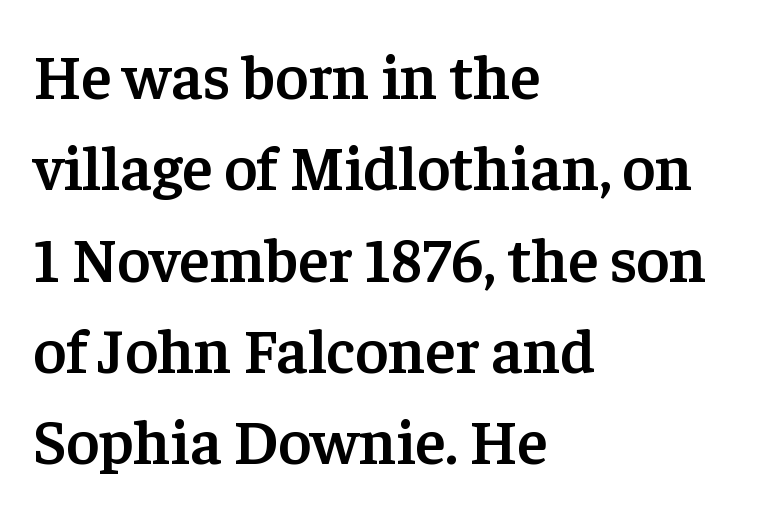
{"serif": "yes", "italic": "no", "bold": "semi", "weight": "semibold", "width": "normal", "stroke_contrast": "low", "x_height": "medium", "monospaced": "no", "underline": "no", "align": "left", "line_spacing": "normal", "line_spacing_ratio": 1.45, "letter_spacing": "normal", "letter_spacing_em": 0.0, "glyph_px": 63}
